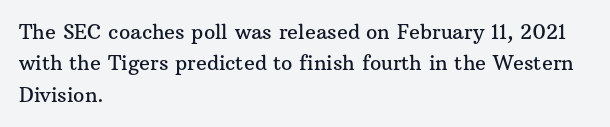
{"italic": "no", "underline": "no", "align": "left", "line_spacing": "normal", "line_spacing_ratio": 1.57, "letter_spacing": "normal", "letter_spacing_em": 0.0, "glyph_px": 20}
